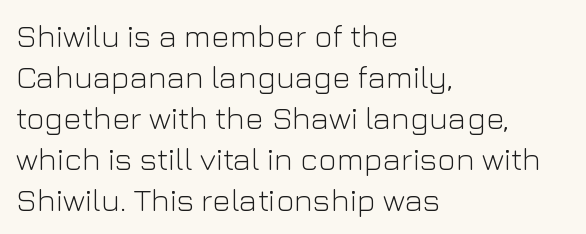
The cut favours lightness, reaching ordinary text weight at its darkest. How would I describe the line gaps? Plain and ordinary. Layout note: lines flush left. Unlike italic type, these characters show no tilt at all. The rendering uses natural spacing where letterforms have individual widths.
